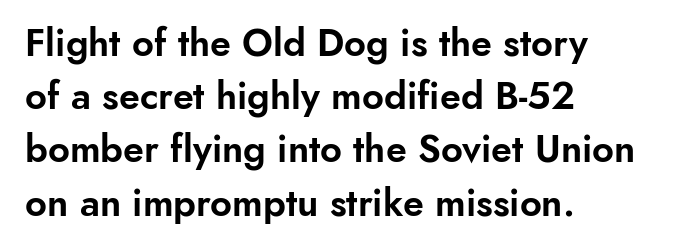
Q: Is the text italic (slanted)? A: No, it is upright.
Q: Is the typeface a serif or a sans-serif typeface? A: Sans-serif.
Q: Is the text underlined? A: No.
Q: How is the paragraph aligned? A: Left-aligned.
Q: Is the spacing between letters normal or unusually wide? A: Normal.
Q: Is the spacing between lines tight, normal or loose? A: Normal.
Q: Width (condensed, normal, or wide)? A: Normal.
Q: Stroke contrast? A: Low.
Q: x-height? A: Small.
Q: Monospaced? A: No.
